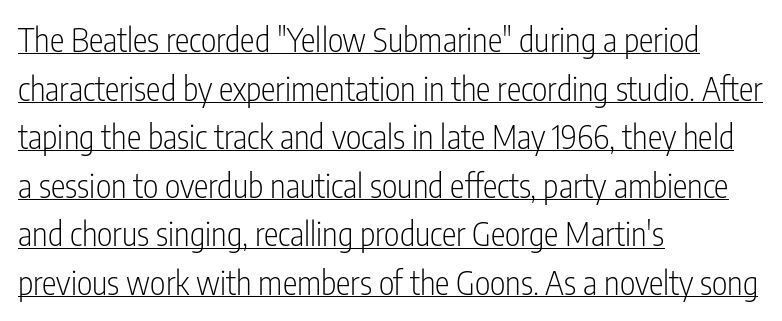
How would I describe the line gaps? Plain and ordinary. Is this a sans? Yes — the strokes have no serifs. Posture: vertical. Weight: regular or lighter. A typographer would call this underscored text. Proportional: the letters do not fall into vertical columns.
